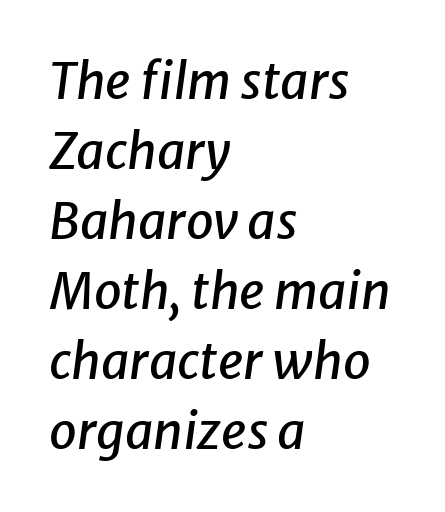
Q: Is the text italic (slanted)? A: Yes, it leans right by about 8 degrees.
Q: Is the text underlined? A: No.
Q: How is the paragraph aligned? A: Left-aligned.
Q: Is the spacing between letters normal or unusually wide? A: Normal.
Q: Is the spacing between lines tight, normal or loose? A: Normal.
Q: Width (condensed, normal, or wide)? A: Normal.
Q: Stroke contrast? A: Low.
Q: x-height? A: Medium.
Q: Monospaced? A: No.
